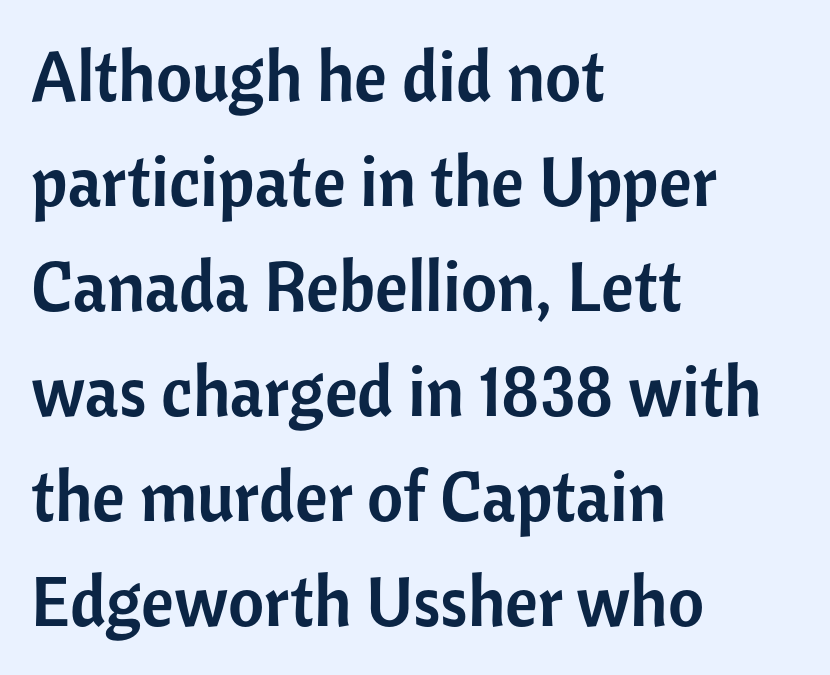
The image shows 70 px sans-serif type, upright; set left-aligned, normal line spacing (1.5x), normal letter spacing, not underlined; low stroke contrast and a medium x-height.
